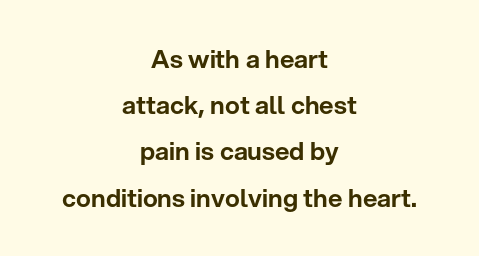
Notice how the stems are strictly vertical — no italics here. Which margin do the lines hug? Neither — every line sits in the middle. What stands out about the letter spacing? Nothing — it is the standard amount. Unmarked baselines from the first word to the last.
